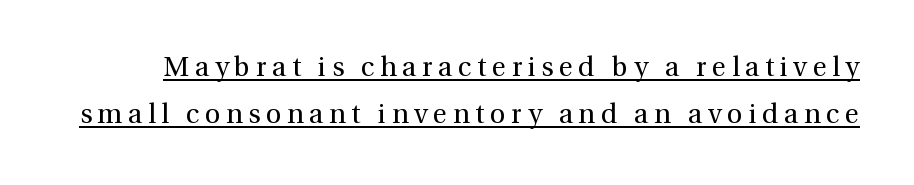
{"italic": "no", "bold": "no", "underline": "yes", "line_spacing_ratio": 1.73, "letter_spacing": "wide", "letter_spacing_em": 0.21, "glyph_px": 27}
